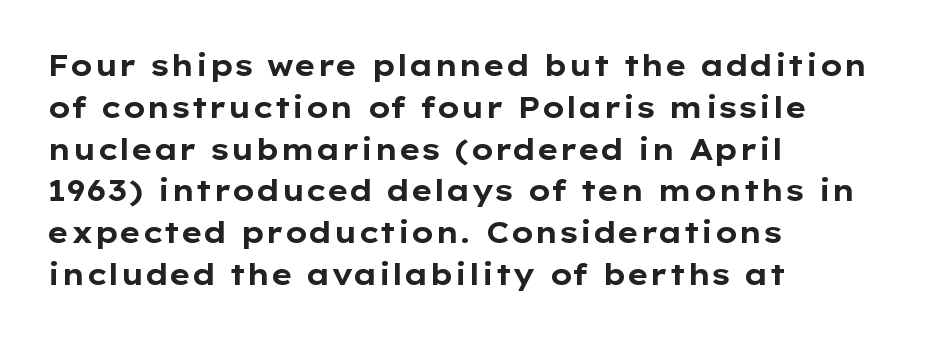
Q: Is the text bold? A: Yes.
Q: Is the text italic (slanted)? A: No, it is upright.
Q: Is the typeface a serif or a sans-serif typeface? A: Sans-serif.
Q: Is the text underlined? A: No.
Q: How is the paragraph aligned? A: Left-aligned.
Q: Is the spacing between letters normal or unusually wide? A: Normal.
Q: Is the spacing between lines tight, normal or loose? A: Normal.
Q: Width (condensed, normal, or wide)? A: Wide.
Q: Stroke contrast? A: Low.
Q: x-height? A: Medium.
Q: Monospaced? A: No.
